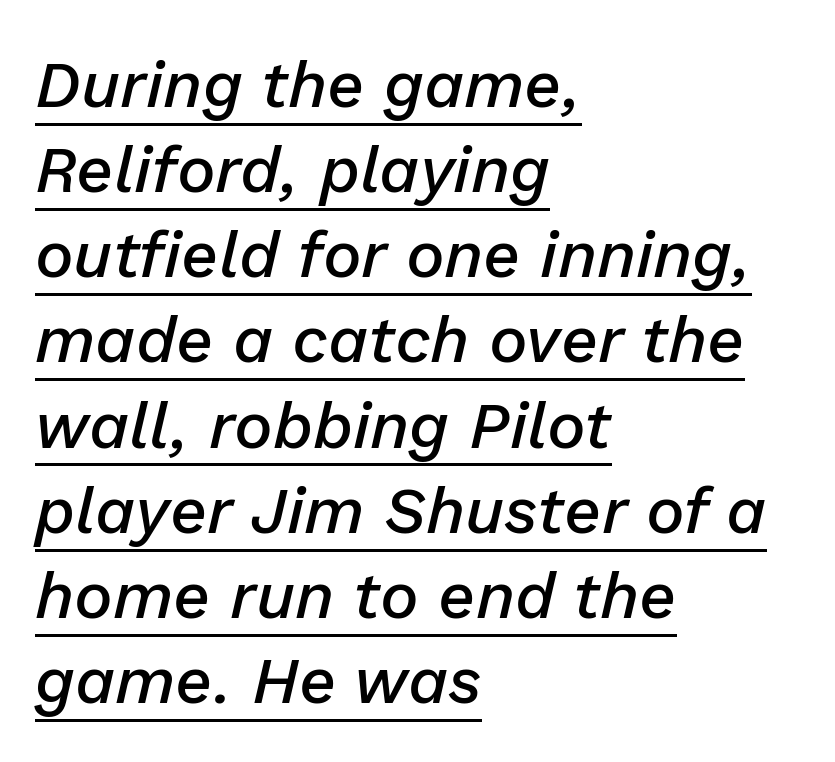
{"italic": "yes", "lean": "right", "slant_degrees": 13, "bold": "semi", "weight": "semibold", "width": "normal", "stroke_contrast": "low", "x_height": "medium", "monospaced": "no", "underline": "yes", "align": "left", "line_spacing": "normal", "line_spacing_ratio": 1.31, "letter_spacing": "normal", "letter_spacing_em": 0.0, "glyph_px": 65}
